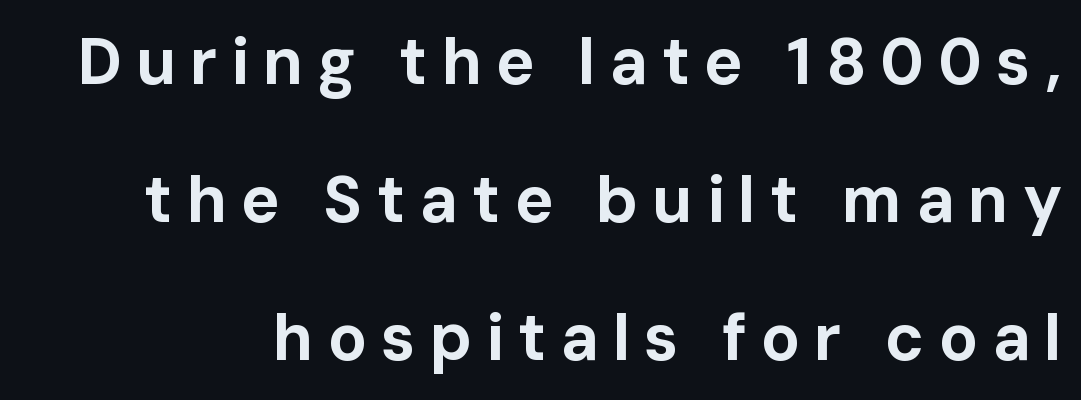
Q: Is the text bold? A: Yes.
Q: Is the text italic (slanted)? A: No, it is upright.
Q: Is the typeface a serif or a sans-serif typeface? A: Sans-serif.
Q: Is the text underlined? A: No.
Q: Is the spacing between letters normal or unusually wide? A: Unusually wide.
Q: Is the spacing between lines tight, normal or loose? A: Loose.
Q: Width (condensed, normal, or wide)? A: Normal.
Q: Stroke contrast? A: Low.
Q: x-height? A: Medium.
Q: Monospaced? A: No.
